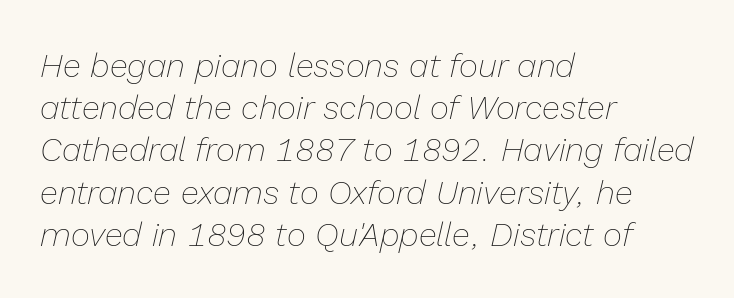
The image shows 33 px thin type, italic (leaning right); set left-aligned, normal line spacing (1.28x), normal letter spacing, not underlined; low stroke contrast and a medium x-height.
